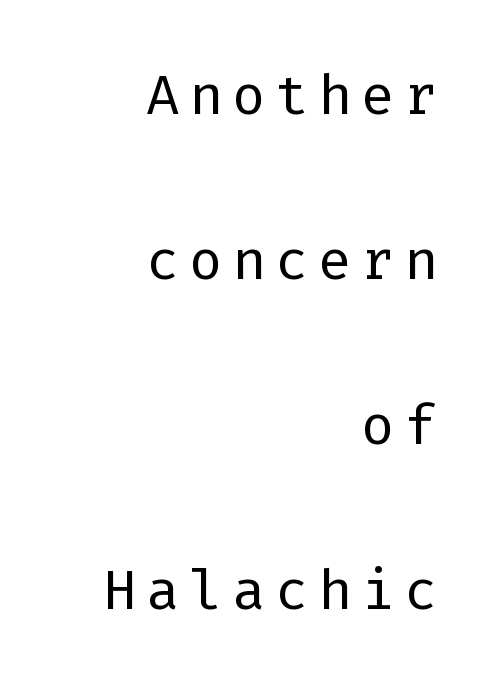
Think standard paragraph weight, or any step lighter than that. Is this a sans? Yes — the strokes have no serifs. One-word summary of the alignment: right. The specimen reads as upright at a glance. Widely set lines give the paragraph a tall, airy silhouette.
